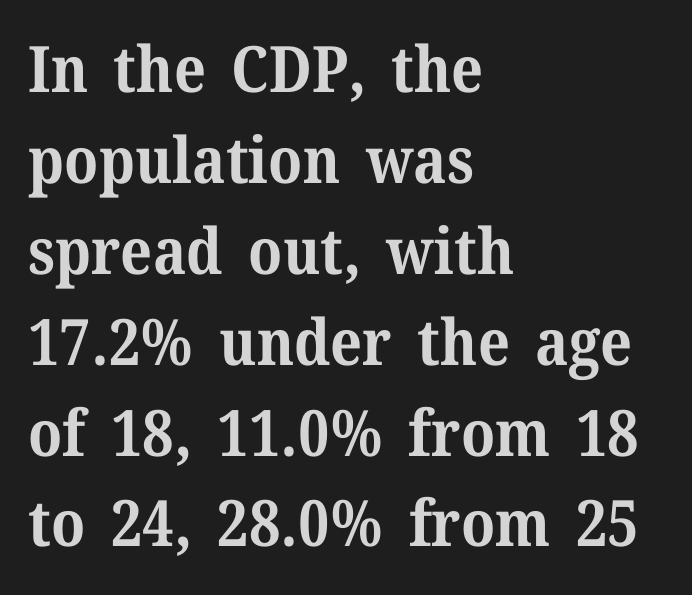
Q: Is the text bold? A: Yes.
Q: Is the text italic (slanted)? A: No, it is upright.
Q: Is the typeface a serif or a sans-serif typeface? A: Serif.
Q: Is the text underlined? A: No.
Q: How is the paragraph aligned? A: Left-aligned.
Q: Is the spacing between letters normal or unusually wide? A: Normal.
Q: Is the spacing between lines tight, normal or loose? A: Normal.
Q: Width (condensed, normal, or wide)? A: Normal.
Q: Stroke contrast? A: Medium.
Q: x-height? A: Medium.
Q: Monospaced? A: No.
